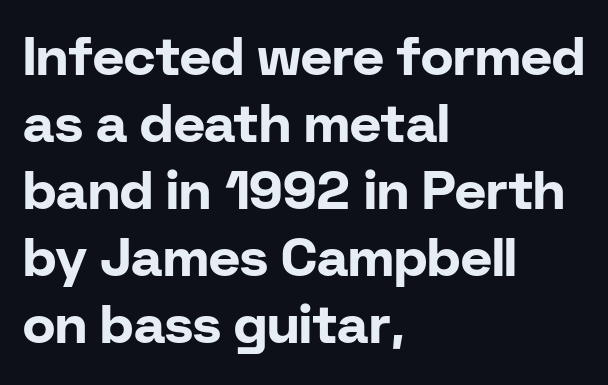
The image shows 54 px bold sans-serif type, upright; set left-aligned, line spacing 1.24x, normal letter spacing, not underlined; low stroke contrast and a medium x-height.
